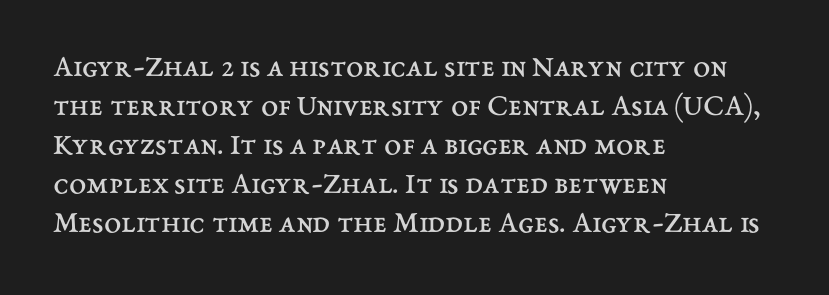
{"italic": "no", "bold": "no", "weight": "regular", "width": "normal", "stroke_contrast": "medium", "x_height": "medium", "monospaced": "no", "underline": "no", "align": "left", "line_spacing": "normal", "line_spacing_ratio": 1.26, "letter_spacing": "normal", "letter_spacing_em": 0.0, "glyph_px": 31}
